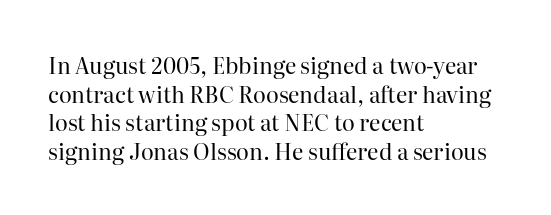
Check the space under the baseline: it is left empty. Characters follow at the spacing the type designer built in. These glyphs show unthickened strokes, regular width or finer. This is the regular roman posture of the typeface. A typesetter would call this leading conventional body-copy spacing. The compositor pushed each line to the left boundary.
